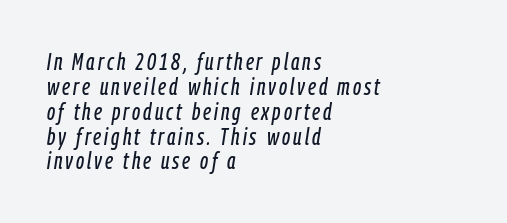
The image shows 23 px text type, italic (leaning right); set left-aligned, tight line spacing (1.08x), not underlined.
